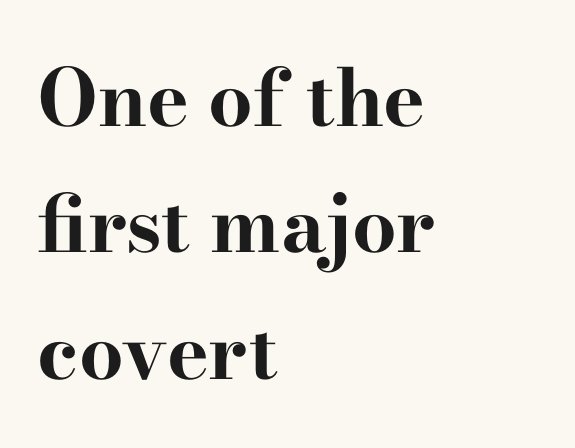
How are the letters spaced? Ordinarily, with no added tracking. Does the lettering tilt? It doesn't — this is upright. Clear beneath every line of the passage. The face used here is seriffed, in the tradition of book romans. The designer left line spacing at the default.
